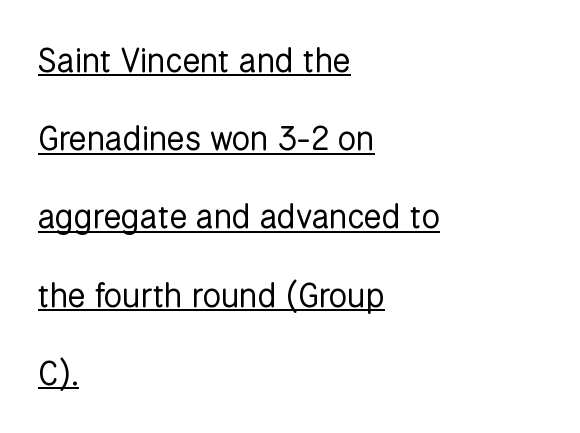
{"serif": "no", "italic": "no", "bold": "no", "weight": "regular", "width": "normal", "stroke_contrast": "low", "x_height": "medium", "monospaced": "no", "underline": "yes", "align": "left", "line_spacing": "loose", "line_spacing_ratio": 2.37, "letter_spacing": "normal", "letter_spacing_em": 0.0, "glyph_px": 33}
